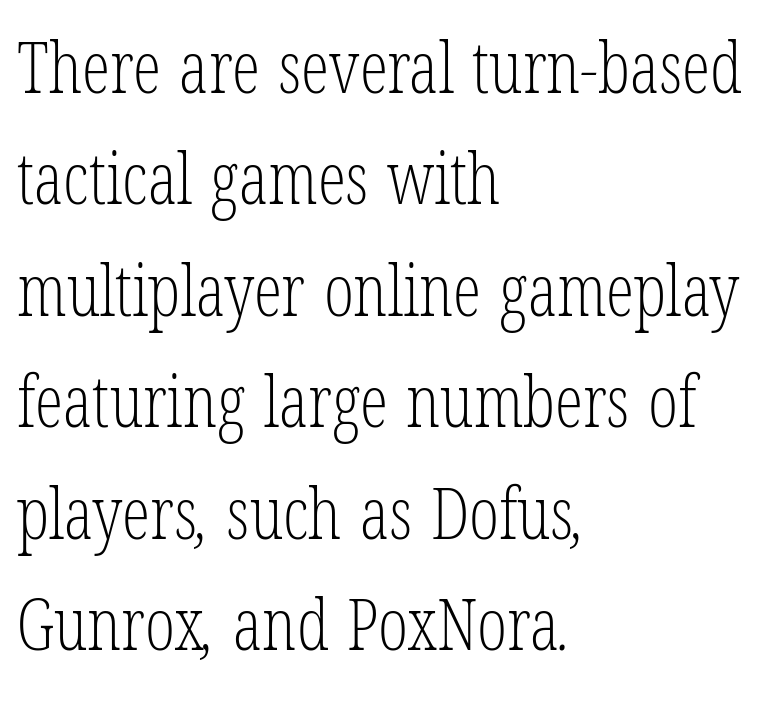
{"serif": "yes", "bold": "no", "weight": "light", "width": "condensed", "stroke_contrast": "low", "x_height": "medium", "monospaced": "no", "underline": "no", "align": "left", "line_spacing": "normal", "line_spacing_ratio": 1.57, "letter_spacing": "normal", "letter_spacing_em": 0.0, "glyph_px": 71}
